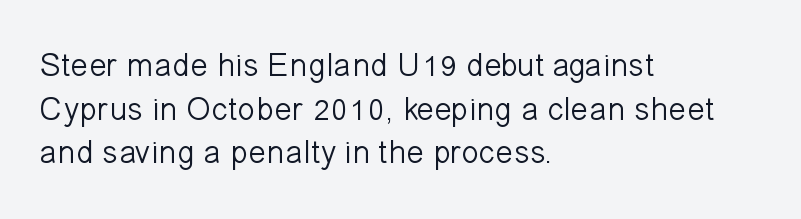
The image shows 33 px light sans-serif type, upright; set left-aligned, normal line spacing (1.32x), normal letter spacing, not underlined; low stroke contrast and a medium x-height.
